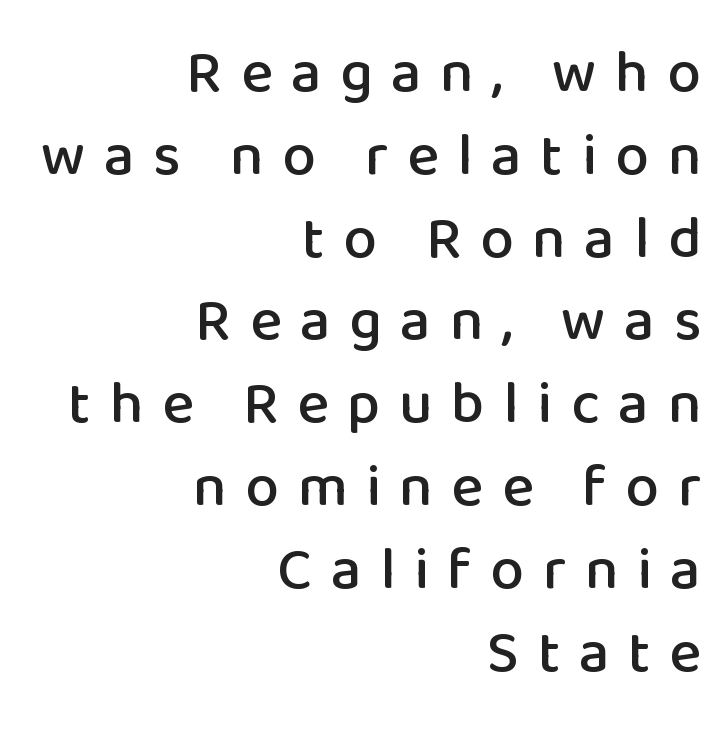
{"serif": "no", "italic": "no", "width": "normal", "stroke_contrast": "low", "x_height": "medium", "monospaced": "no", "underline": "no", "align": "right", "line_spacing": "normal", "line_spacing_ratio": 1.38, "letter_spacing": "wide", "letter_spacing_em": 0.31, "glyph_px": 60}
